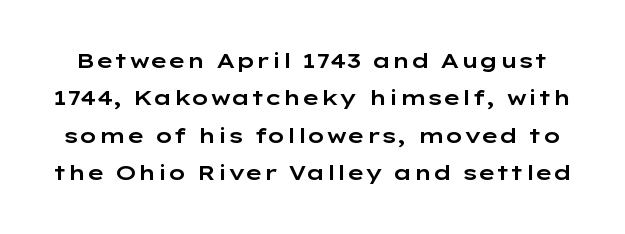
The image shows 21 px text type, upright; set line spacing 1.78x, normal letter spacing, not underlined.
